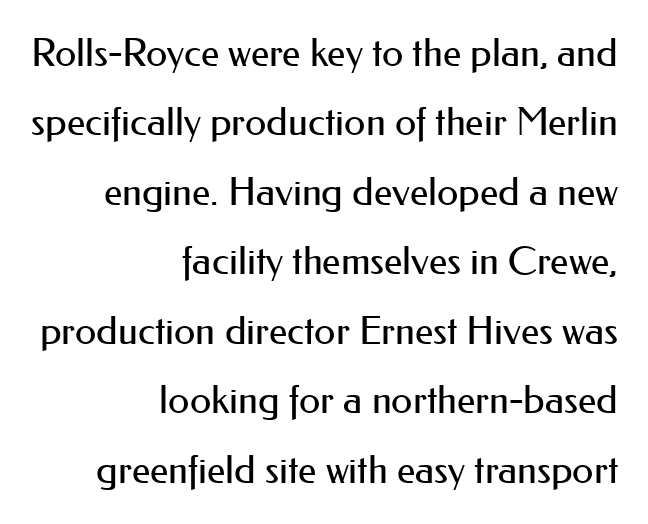
{"serif": "no", "italic": "no", "bold": "no", "weight": "regular", "width": "normal", "stroke_contrast": "medium", "x_height": "small", "monospaced": "no", "underline": "no", "align": "right", "line_spacing_ratio": 1.78, "letter_spacing": "normal", "letter_spacing_em": 0.0, "glyph_px": 39}
